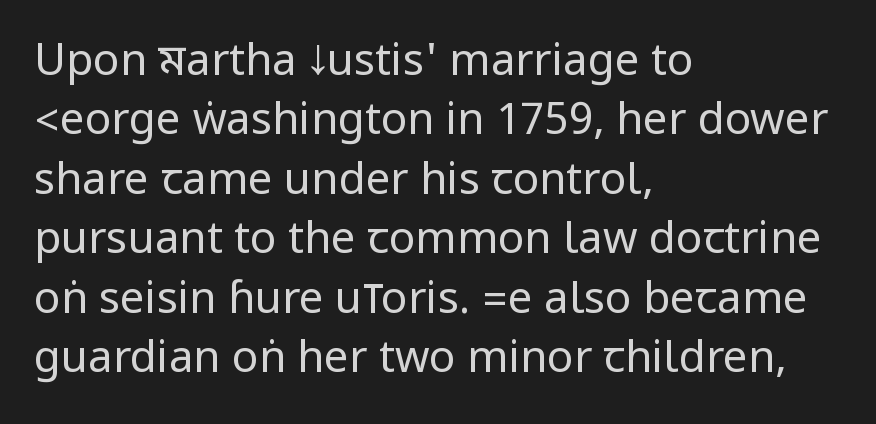
Q: Is the text bold? A: No.
Q: Is the text italic (slanted)? A: No, it is upright.
Q: Is the typeface a serif or a sans-serif typeface? A: Sans-serif.
Q: Is the text underlined? A: No.
Q: How is the paragraph aligned? A: Left-aligned.
Q: Is the spacing between letters normal or unusually wide? A: Normal.
Q: Is the spacing between lines tight, normal or loose? A: Normal.
Q: Width (condensed, normal, or wide)? A: Condensed.
Q: Stroke contrast? A: Low.
